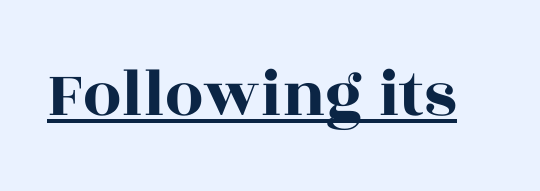
{"serif": "yes", "italic": "no", "width": "wide", "x_height": "large", "monospaced": "no", "underline": "yes", "letter_spacing": "normal", "letter_spacing_em": 0.0, "glyph_px": 68}
